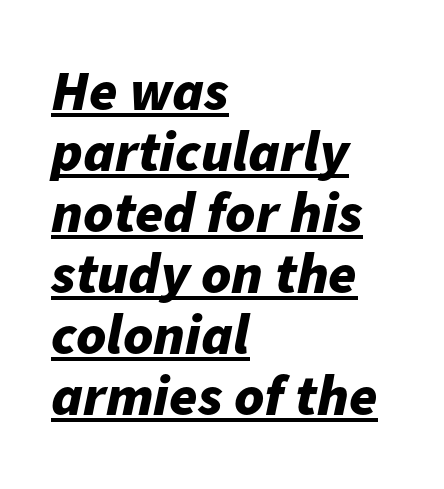
{"italic": "yes", "lean": "right", "slant_degrees": 11, "bold": "yes", "weight": "bold", "width": "normal", "stroke_contrast": "low", "x_height": "medium", "monospaced": "no", "underline": "yes", "align": "left", "line_spacing": "tight", "line_spacing_ratio": 1.07, "letter_spacing": "normal", "letter_spacing_em": 0.0, "glyph_px": 57}
